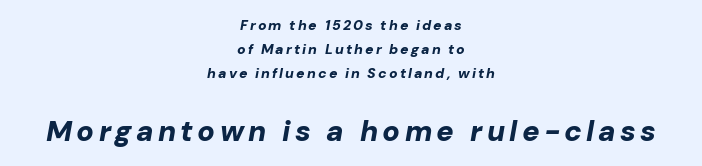
The image shows 29 px bold type, italic (leaning right); set centered, line spacing 1.73x, not underlined; the second (bottom) block is 2.07x larger; low stroke contrast and a medium x-height.
